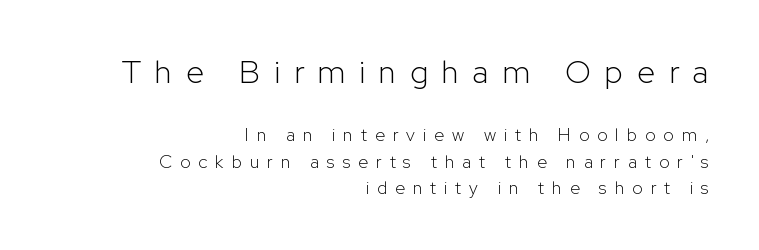
Q: Is the text bold? A: No.
Q: Is the text italic (slanted)? A: No, it is upright.
Q: Is the typeface a serif or a sans-serif typeface? A: Sans-serif.
Q: Is the text underlined? A: No.
Q: How is the paragraph aligned? A: Right-aligned.
Q: Is the spacing between letters normal or unusually wide? A: Unusually wide.
Q: Is the spacing between lines tight, normal or loose? A: Normal.
Q: Which block of text is set in a larger size, the first (top) or the second (bottom)? A: The first (top) one.
Q: Width (condensed, normal, or wide)? A: Normal.
Q: Stroke contrast? A: Low.
Q: x-height? A: Medium.
Q: Monospaced? A: No.
